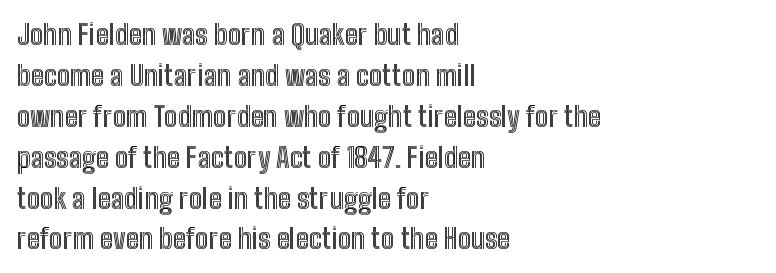
Summary of vertical rhythm: regular, with standard interline spacing. Bare-footed words on every line. Characters follow at the spacing the type designer built in. Every character sits straight up, as roman type does. Visually the block forms a straight wall on the left and a jagged coastline on the right. Think of a printed novel: that variable character pitch is what you see here.
